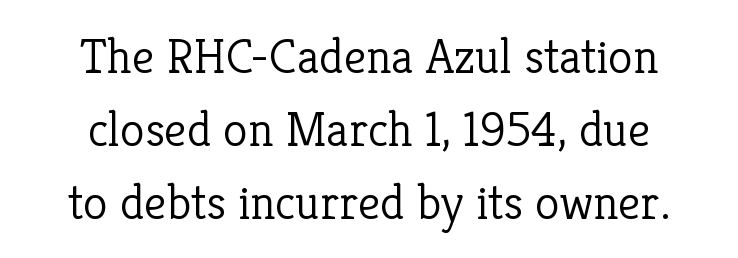
The image shows 50 px light serif type, upright; set centered, normal line spacing (1.46x), normal letter spacing, not underlined; low stroke contrast and a medium x-height.
